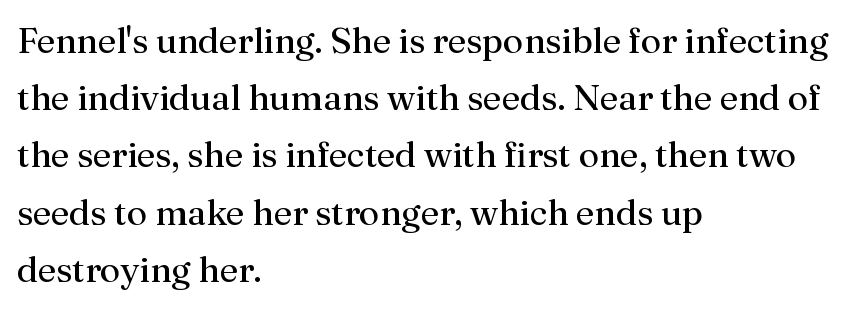
Underline: absent. This sample keeps an unexceptional amount of space between lines. You could not count columns in this text — the font is proportionally spaced. The typography opts for an upright posture over an oblique one. The passage shown is not bold in any degree. Check where the strokes stop: tiny serifs finish them off.
